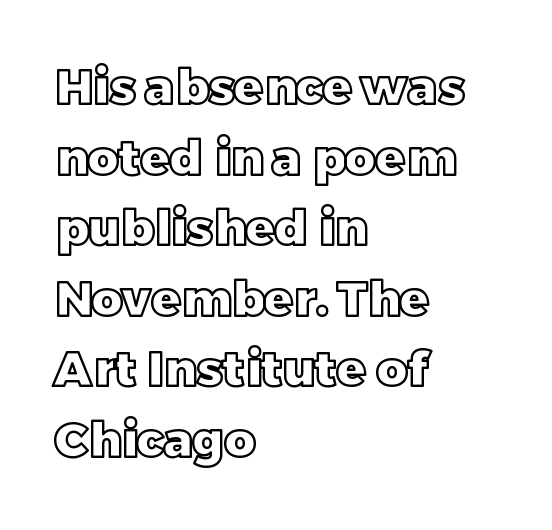
Q: Is the text italic (slanted)? A: No, it is upright.
Q: Is the text underlined? A: No.
Q: How is the paragraph aligned? A: Left-aligned.
Q: Is the spacing between letters normal or unusually wide? A: Normal.
Q: Is the spacing between lines tight, normal or loose? A: Normal.
Q: Width (condensed, normal, or wide)? A: Normal.
Q: x-height? A: Large.
Q: Monospaced? A: No.
